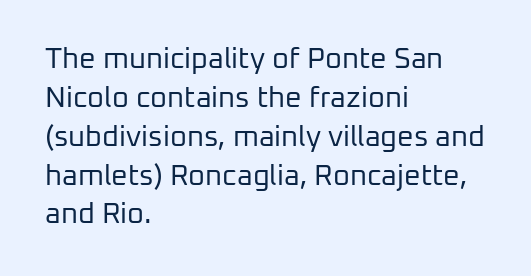
Do the characters align in a grid? No, the font is proportional. One glance says typical: line gaps are just what's usual. Posture: vertical. Weight class: somewhere from thin through regular. Short note: letters normally spaced. The paragraph shown leans on its left margin.
